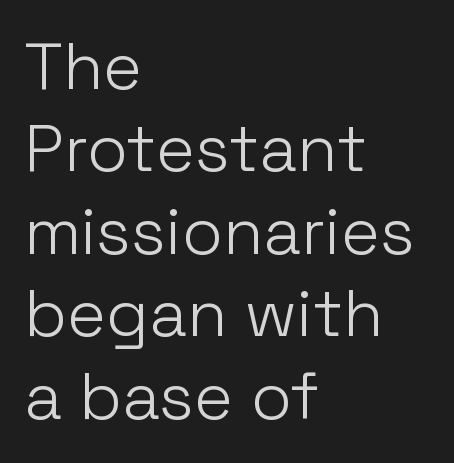
{"serif": "no", "italic": "no", "bold": "no", "weight": "light", "width": "normal", "stroke_contrast": "low", "x_height": "medium", "monospaced": "no", "underline": "no", "align": "left", "line_spacing": "normal", "line_spacing_ratio": 1.25, "letter_spacing": "normal", "letter_spacing_em": 0.0, "glyph_px": 66}
